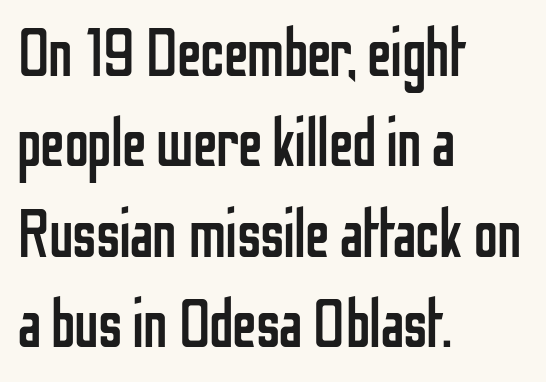
The image shows 68 px regular-weight, condensed sans-serif type, upright; set left-aligned, normal line spacing (1.33x), normal letter spacing, not underlined; low stroke contrast and a medium x-height.
